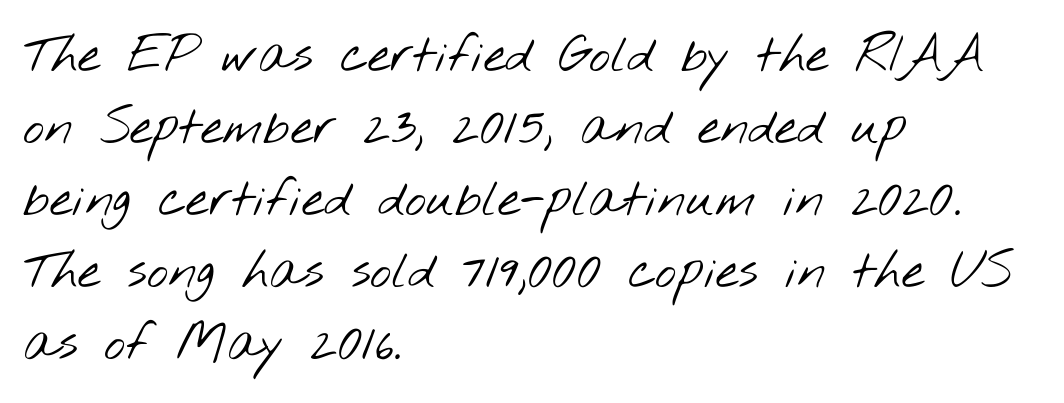
The image shows 51 px light, wide sans-serif type; set left-aligned, normal line spacing (1.41x), normal letter spacing, not underlined; low stroke contrast and a small x-height.
